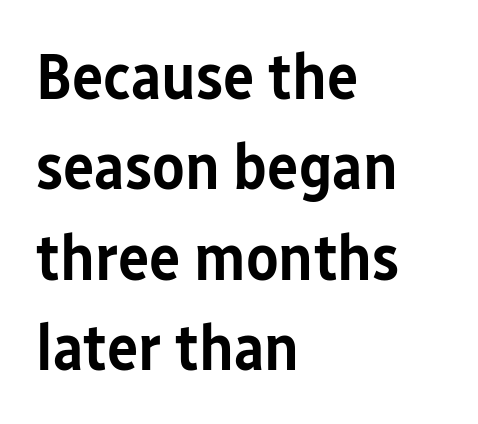
{"serif": "no", "italic": "no", "bold": "semi", "weight": "semibold", "width": "condensed", "stroke_contrast": "low", "x_height": "medium", "monospaced": "no", "underline": "no", "align": "left", "line_spacing": "normal", "line_spacing_ratio": 1.37, "letter_spacing": "normal", "letter_spacing_em": 0.0, "glyph_px": 66}
